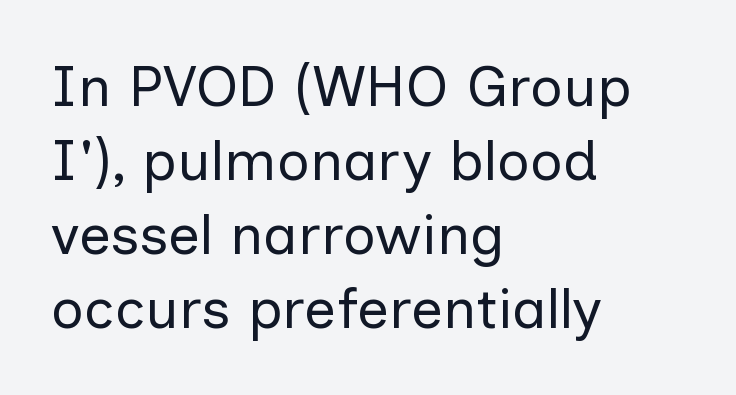
The image shows 57 px regular-weight sans-serif type, upright; set left-aligned, normal line spacing (1.3x), normal letter spacing, not underlined; low stroke contrast and a medium x-height.
